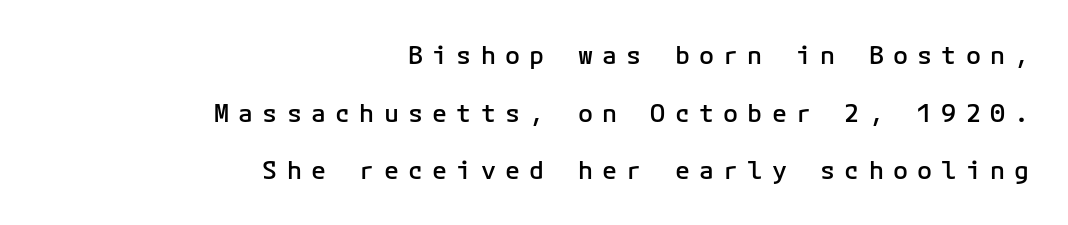
The image shows 25 px text type, upright; set right-aligned, loose line spacing (2.31x), unusually wide letter spacing (+0.37 em), not underlined.
